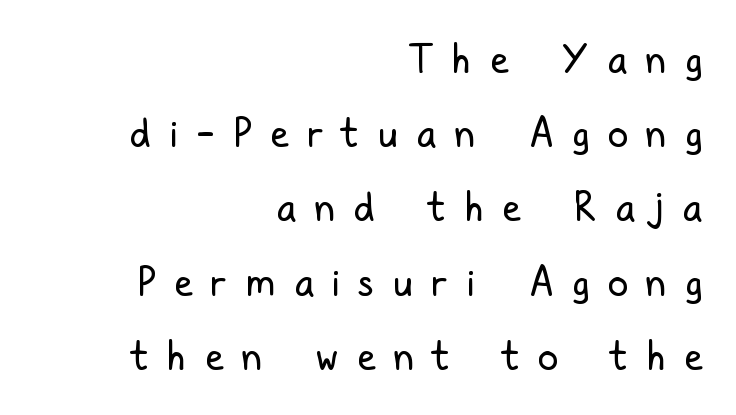
Q: Is the text bold? A: No.
Q: Is the text italic (slanted)? A: No, it is upright.
Q: Is the typeface a serif or a sans-serif typeface? A: Sans-serif.
Q: Is the text underlined? A: No.
Q: How is the paragraph aligned? A: Right-aligned.
Q: Is the spacing between letters normal or unusually wide? A: Unusually wide.
Q: Width (condensed, normal, or wide)? A: Condensed.
Q: Stroke contrast? A: Low.
Q: x-height? A: Medium.
Q: Monospaced? A: No.
